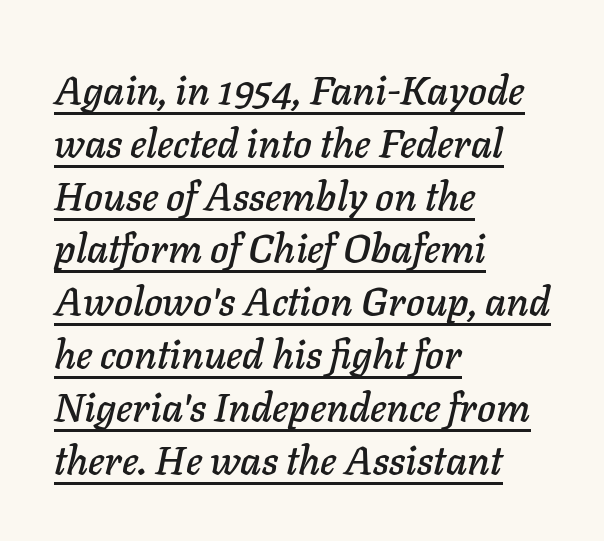
Quick note: italic. The letterforms sit shoulder to shoulder at normal distance. The lines are quadded left. Decoration check: the copy is underlined. The passage shown stacks its lines at a standard gap.
